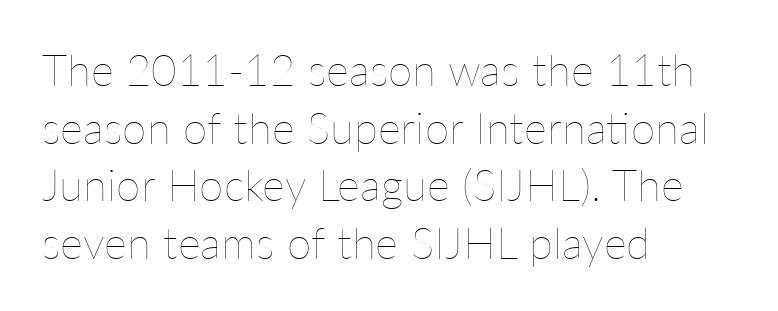
The image shows 44 px thin type, upright; set left-aligned, normal line spacing (1.31x), normal letter spacing, not underlined; low stroke contrast and a medium x-height.
